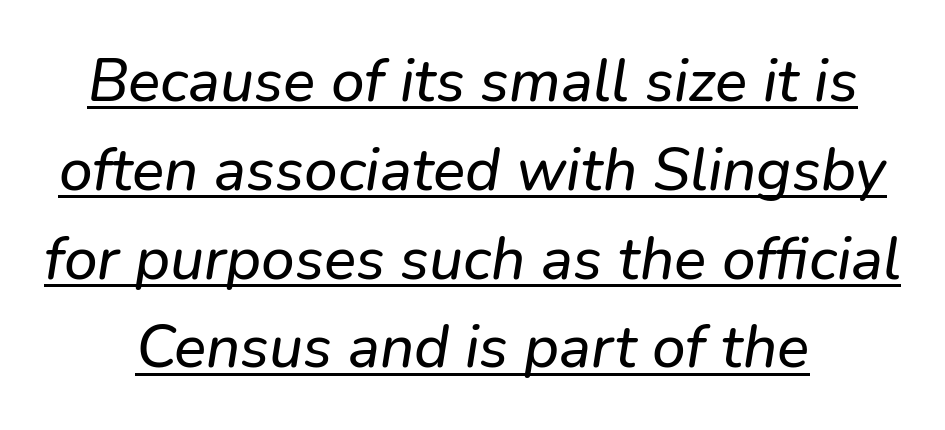
The image shows 60 px text type, italic (leaning right); set centered, normal line spacing (1.48x), normal letter spacing, underlined; low stroke contrast and a medium x-height.
